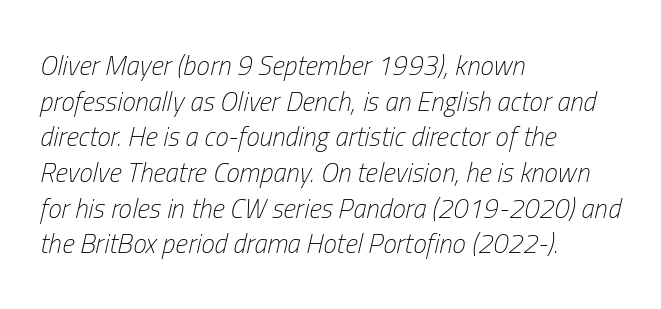
Typeset ragged right — the left edge is the straight one. Any mark beneath the type? The region is blank. Whoever set this chose a conventional vertical rhythm. Tracking here is standard; glyphs follow each other at the usual distance. The passage shown is not bold in any degree.
